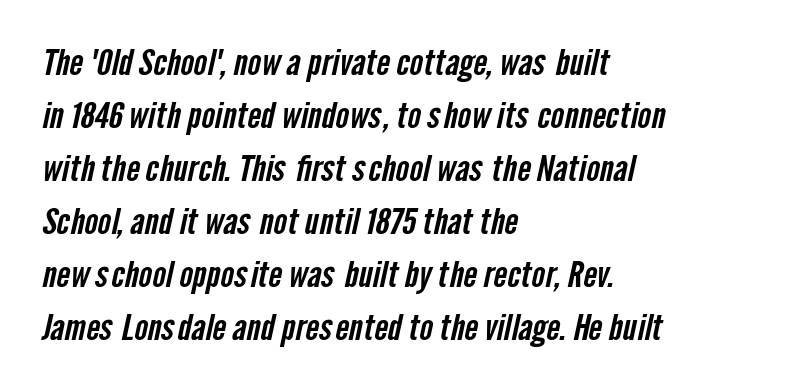
{"serif": "no", "width": "condensed", "stroke_contrast": "low", "x_height": "medium", "monospaced": "no", "underline": "no", "align": "left", "line_spacing": "normal", "line_spacing_ratio": 1.47, "letter_spacing": "normal", "letter_spacing_em": 0.0, "glyph_px": 36}
